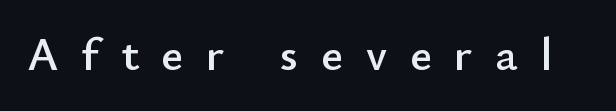
{"serif": "no", "italic": "no", "width": "normal", "stroke_contrast": "low", "x_height": "small", "monospaced": "no", "underline": "no", "letter_spacing": "wide", "letter_spacing_em": 0.48, "glyph_px": 47}
